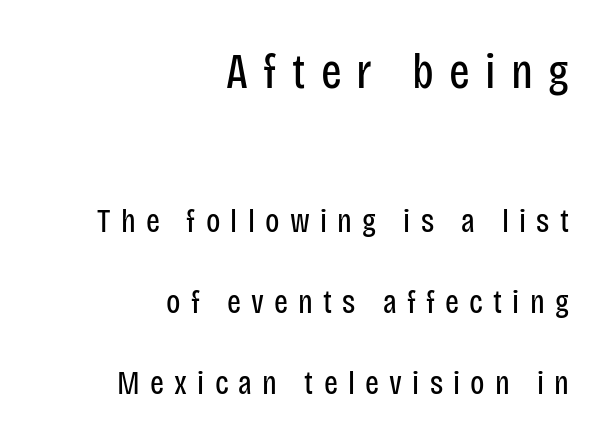
Vertical strokes here are truly vertical. A student would notice the top passage is typeset larger than what follows. The rendering uses natural spacing where letterforms have individual widths. Tracking value appears strongly positive — letters spread wide. Airy leading.
